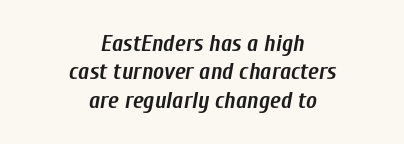
The image shows 23 px bold type, italic (leaning right); set centered, line spacing 1.23x, normal letter spacing, not underlined.
